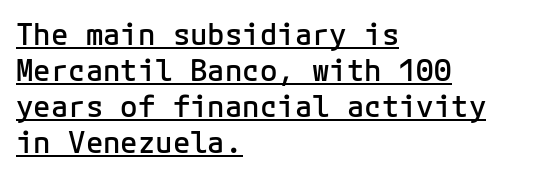
The image shows 29 px semibold sans-serif type, upright, monospaced; set left-aligned, line spacing 1.24x, normal letter spacing, underlined; low stroke contrast and a medium x-height.
